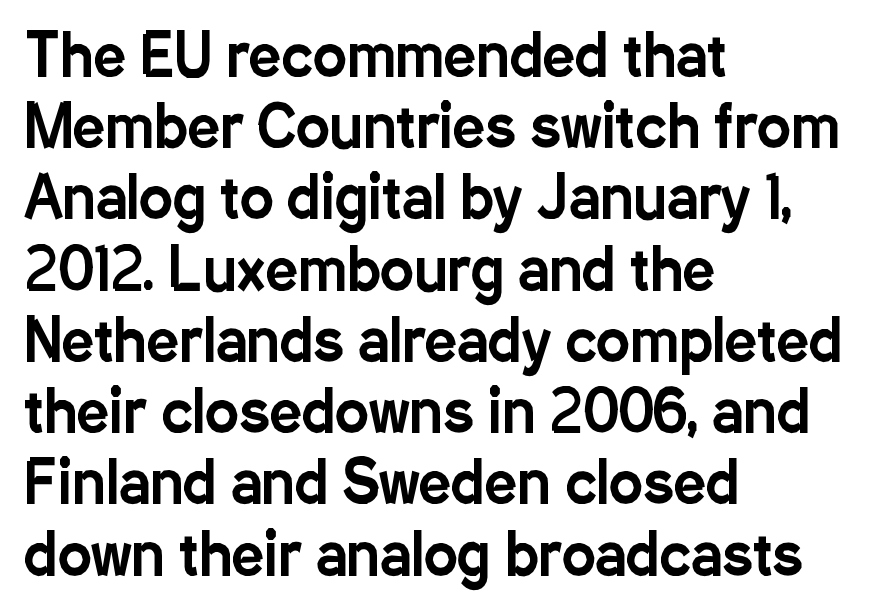
The image shows 57 px condensed sans-serif type, upright; set left-aligned, normal line spacing (1.25x), normal letter spacing, not underlined; low stroke contrast and a medium x-height.
